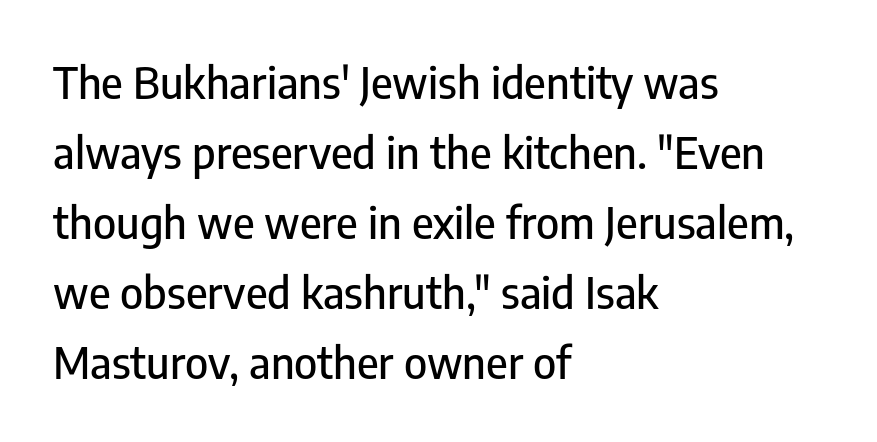
{"serif": "no", "italic": "no", "width": "condensed", "stroke_contrast": "low", "x_height": "medium", "monospaced": "no", "underline": "no", "align": "left", "line_spacing": "normal", "line_spacing_ratio": 1.59, "letter_spacing": "normal", "letter_spacing_em": 0.0, "glyph_px": 44}
